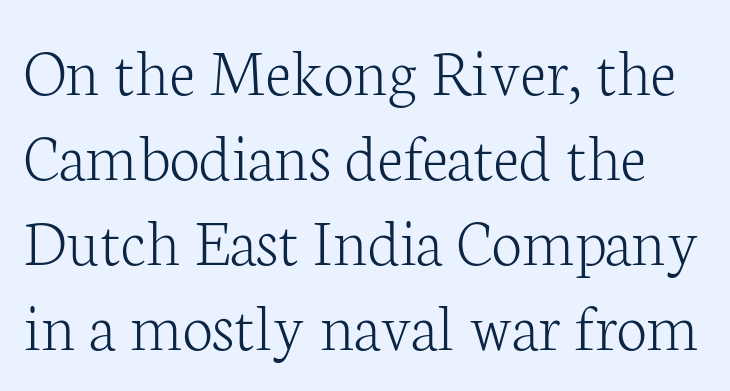
The image shows 69 px light serif type, upright; set line spacing 1.23x, normal letter spacing, not underlined; low stroke contrast and a medium x-height.
